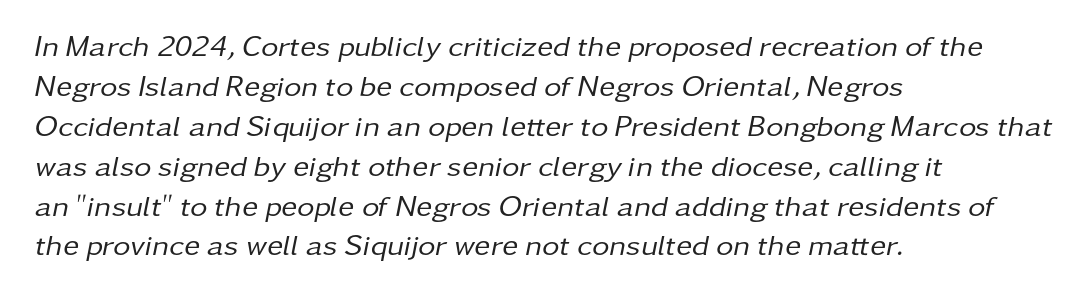
Q: Is the text bold? A: No.
Q: Is the text italic (slanted)? A: Yes, it leans right by about 11 degrees.
Q: Is the text underlined? A: No.
Q: How is the paragraph aligned? A: Left-aligned.
Q: Is the spacing between letters normal or unusually wide? A: Normal.
Q: Is the spacing between lines tight, normal or loose? A: Normal.
Q: Width (condensed, normal, or wide)? A: Normal.
Q: Stroke contrast? A: Low.
Q: x-height? A: Medium.
Q: Monospaced? A: No.
